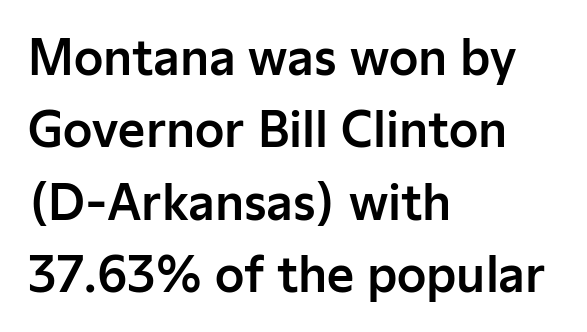
{"serif": "no", "italic": "no", "width": "normal", "stroke_contrast": "low", "x_height": "medium", "monospaced": "no", "underline": "no", "align": "left", "line_spacing": "normal", "line_spacing_ratio": 1.54, "letter_spacing": "normal", "letter_spacing_em": 0.0, "glyph_px": 47}
